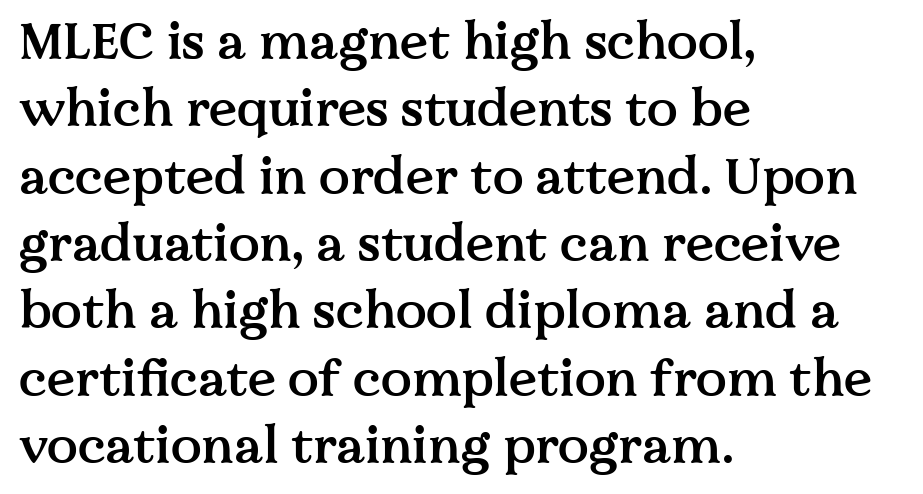
The image shows 51 px semibold serif type, upright; set left-aligned, normal line spacing (1.32x), normal letter spacing, not underlined; medium stroke contrast and a medium x-height.
